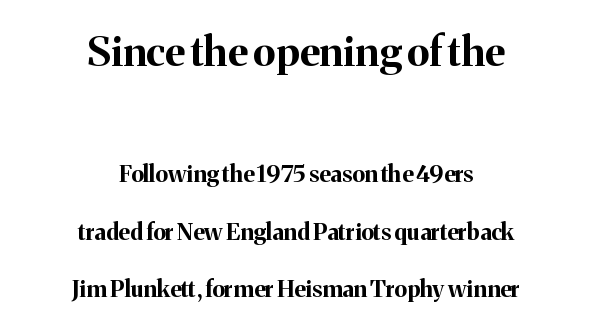
{"serif": "yes", "italic": "no", "bold": "yes", "weight": "bold", "width": "normal", "stroke_contrast": "medium", "x_height": "medium", "monospaced": "no", "underline": "no", "align": "center", "line_spacing": "loose", "line_spacing_ratio": 2.48, "letter_spacing": "normal", "letter_spacing_em": 0.0, "larger_block": "first", "size_ratio": 1.78, "glyph_px": 41}
